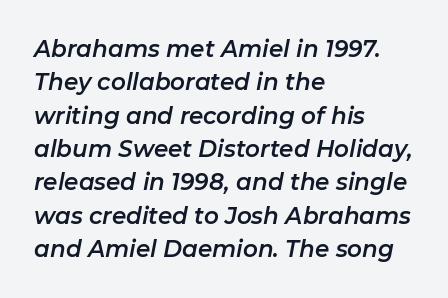
Is the block centered? No — it sits flush against the left margin. Honestly, there is no underline to notice here at all. Between one letter and the next there's only the usual sliver of space. The rendering uses a moderate line-height, typical for paragraphs. A typesetter would mark this as italic.
